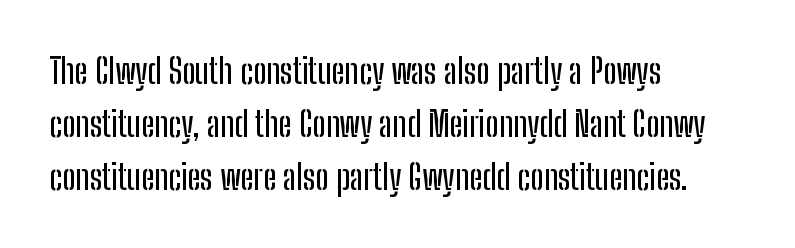
The rendering uses natural spacing where letterforms have individual widths. Nobody touched the tracking dial on this one. Nope, not italic — everything's standing straight. The space directly below the letters is spotless.
